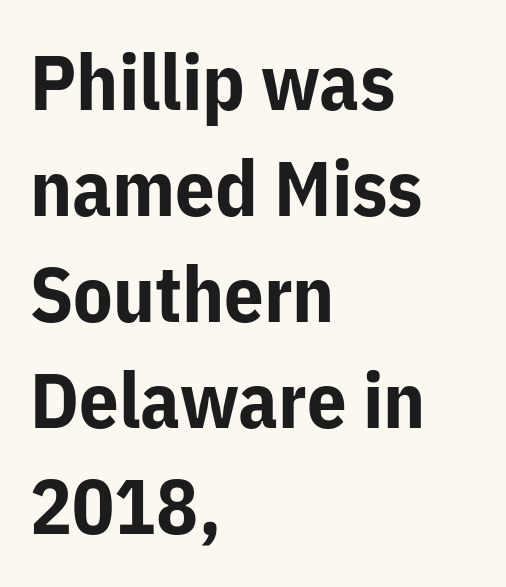
Q: Is the text bold? A: Yes.
Q: Is the text italic (slanted)? A: No, it is upright.
Q: Is the typeface a serif or a sans-serif typeface? A: Sans-serif.
Q: Is the text underlined? A: No.
Q: How is the paragraph aligned? A: Left-aligned.
Q: Is the spacing between letters normal or unusually wide? A: Normal.
Q: Is the spacing between lines tight, normal or loose? A: Normal.
Q: Width (condensed, normal, or wide)? A: Normal.
Q: Stroke contrast? A: Low.
Q: x-height? A: Medium.
Q: Monospaced? A: No.
